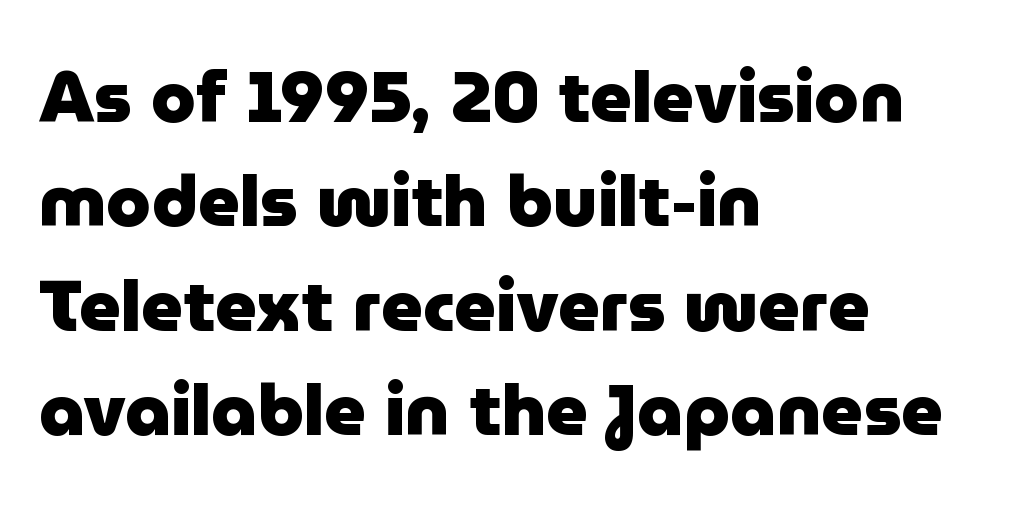
The image shows 72 px heavy sans-serif type, upright; set left-aligned, normal line spacing (1.45x), normal letter spacing, not underlined; low stroke contrast and a medium x-height.
